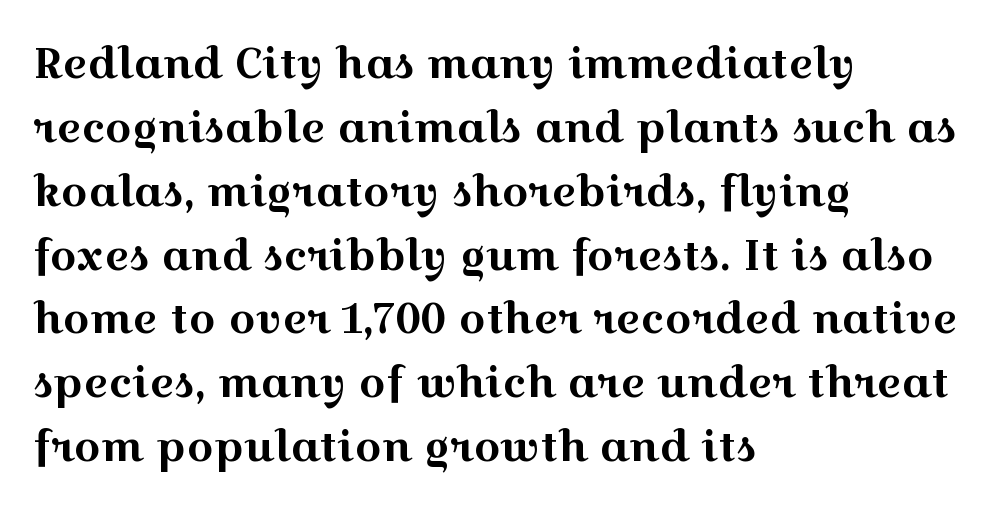
Q: Is the text italic (slanted)? A: No, it is upright.
Q: Is the typeface a serif or a sans-serif typeface? A: Serif.
Q: Is the text underlined? A: No.
Q: How is the paragraph aligned? A: Left-aligned.
Q: Is the spacing between letters normal or unusually wide? A: Normal.
Q: Is the spacing between lines tight, normal or loose? A: Normal.
Q: Width (condensed, normal, or wide)? A: Wide.
Q: x-height? A: Medium.
Q: Monospaced? A: No.
